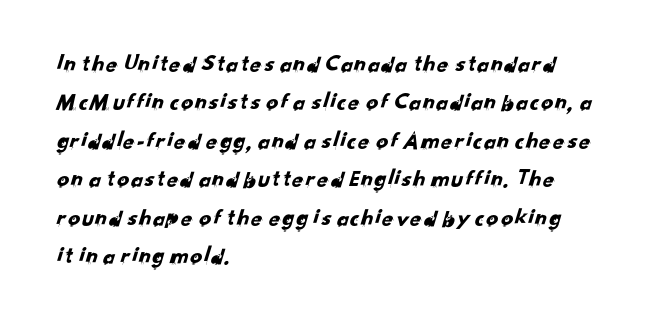
{"underline": "no", "align": "left", "line_spacing": "normal", "line_spacing_ratio": 1.6, "letter_spacing": "normal", "letter_spacing_em": 0.0, "glyph_px": 24}
